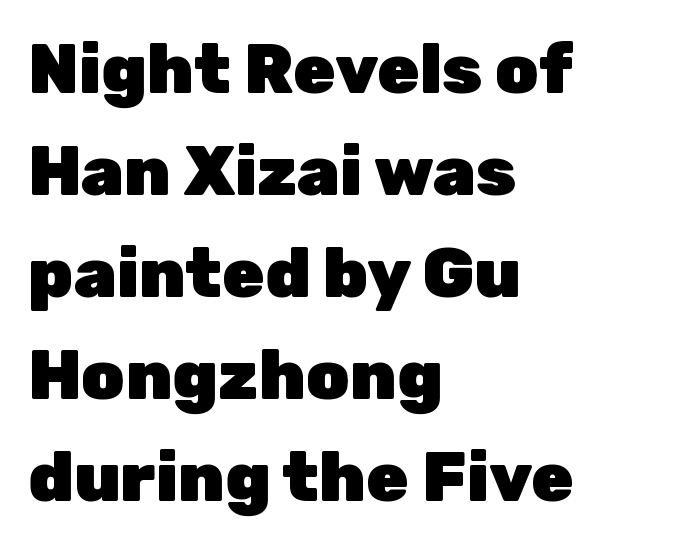
The image shows 69 px heavy sans-serif type, upright; set left-aligned, normal line spacing (1.48x), normal letter spacing, not underlined; low stroke contrast and a medium x-height.
